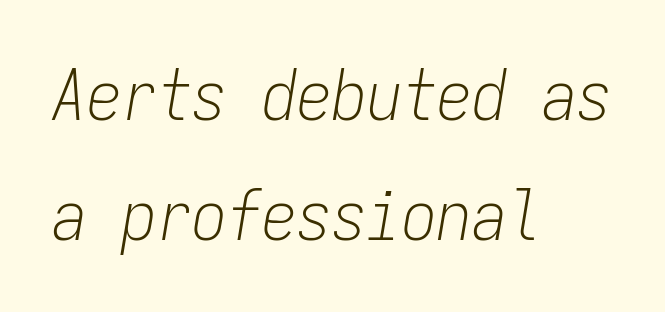
The image shows 70 px light, condensed type, italic (leaning right), monospaced; set left-aligned, line spacing 1.71x, normal letter spacing, not underlined; low stroke contrast and a medium x-height.
